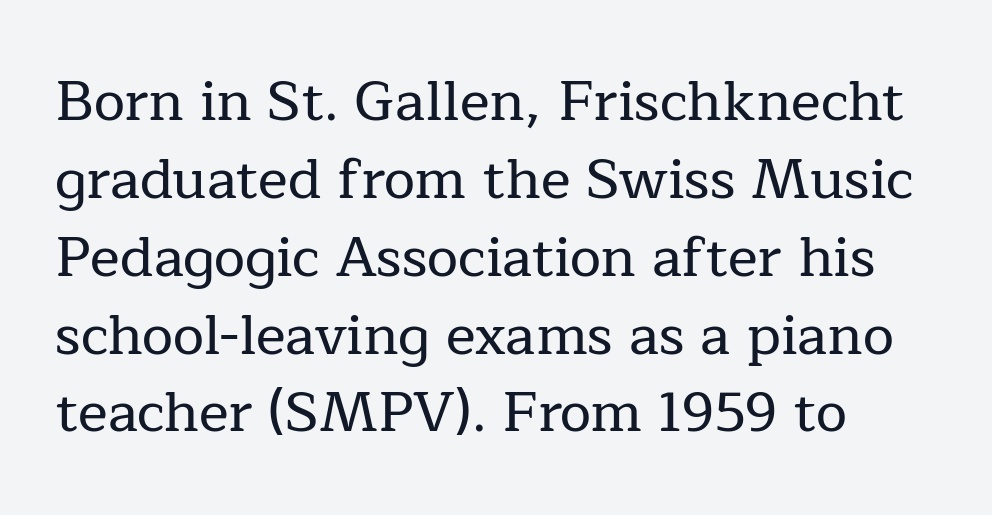
The image shows 56 px serif type, upright; set left-aligned, normal line spacing (1.39x), normal letter spacing, not underlined; low stroke contrast and a medium x-height.
